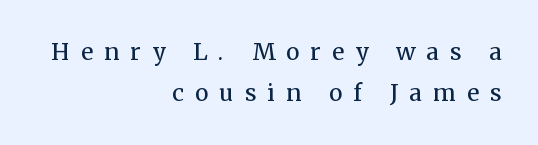
{"italic": "no", "bold": "no", "underline": "no", "align": "right", "line_spacing_ratio": 1.78, "letter_spacing": "wide", "letter_spacing_em": 0.49, "glyph_px": 23}
